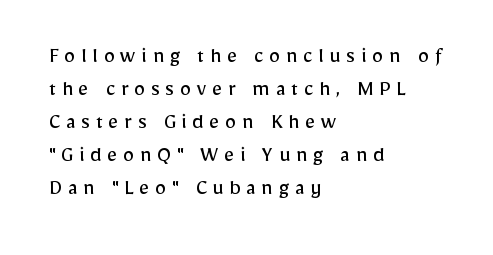
Q: Is the text bold? A: No.
Q: Is the text italic (slanted)? A: No, it is upright.
Q: Is the text underlined? A: No.
Q: How is the paragraph aligned? A: Left-aligned.
Q: Is the spacing between letters normal or unusually wide? A: Unusually wide.
Q: Is the spacing between lines tight, normal or loose? A: Normal.
